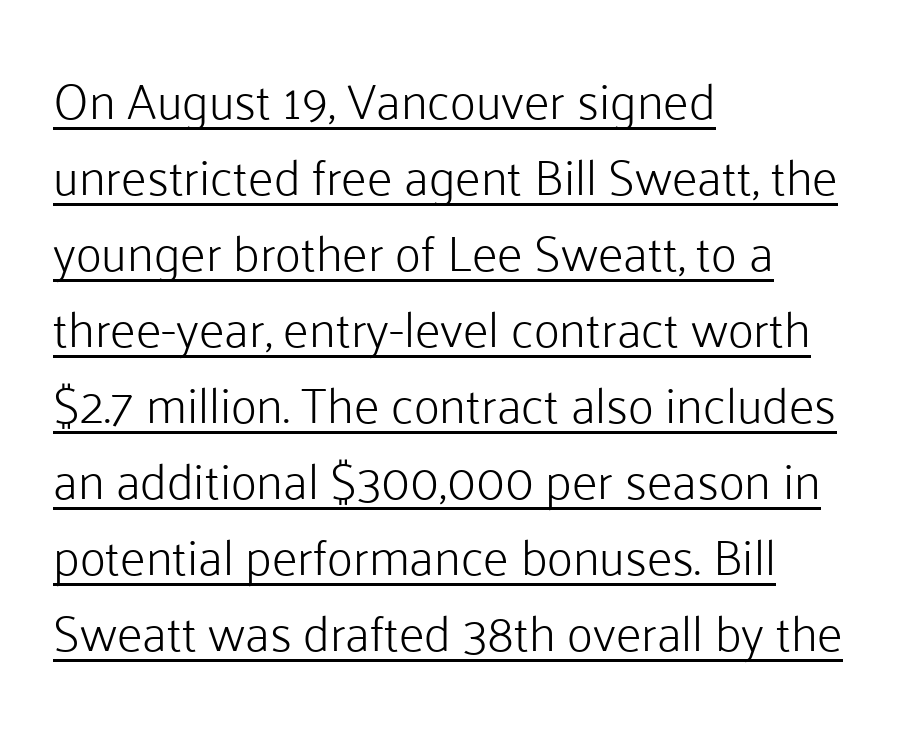
Weight: regular or lighter. Nope, not italic — everything's standing straight. Does the leading feel generous? No, just average. Unlike a traditional serif, this face leaves its strokes unadorned. Typeset ragged right — the left edge is the straight one.
